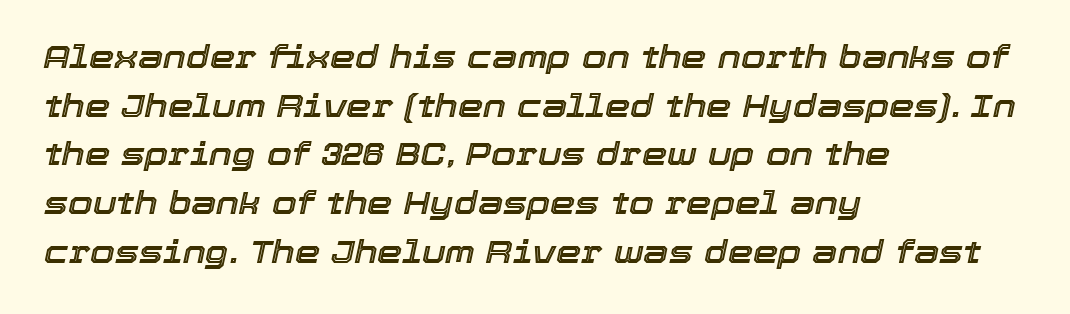
{"italic": "yes", "lean": "right", "slant_degrees": 12, "width": "normal", "x_height": "medium", "monospaced": "no", "underline": "no", "align": "left", "line_spacing": "normal", "line_spacing_ratio": 1.52, "letter_spacing": "normal", "letter_spacing_em": 0.0, "glyph_px": 32}
